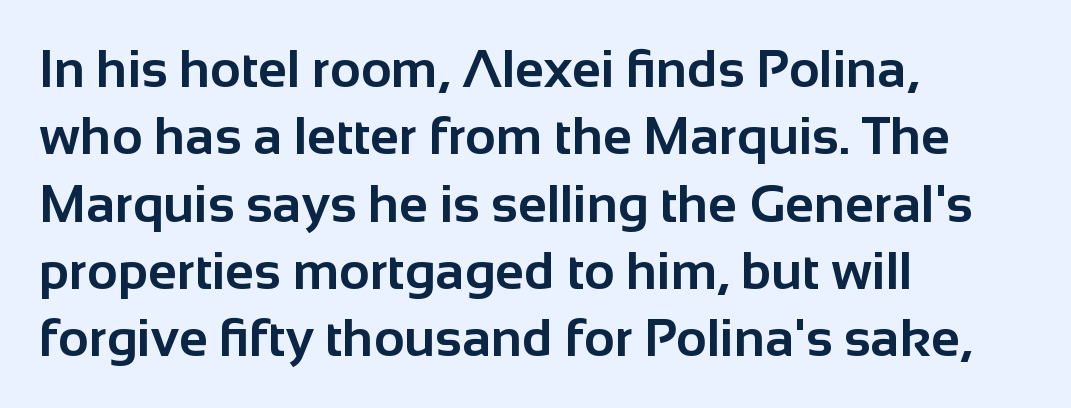
{"serif": "no", "italic": "no", "bold": "yes", "weight": "bold", "width": "normal", "stroke_contrast": "low", "x_height": "medium", "monospaced": "no", "underline": "no", "align": "left", "line_spacing": "normal", "line_spacing_ratio": 1.27, "letter_spacing": "normal", "letter_spacing_em": 0.0, "glyph_px": 53}
